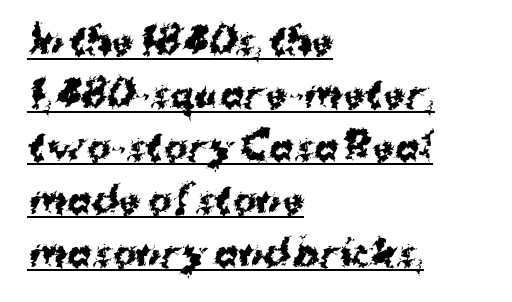
{"serif": "no", "bold": "yes", "weight": "bold", "width": "normal", "stroke_contrast": "medium", "x_height": "medium", "monospaced": "no", "underline": "yes", "align": "left", "line_spacing": "normal", "line_spacing_ratio": 1.47, "letter_spacing": "normal", "letter_spacing_em": 0.0, "glyph_px": 36}
